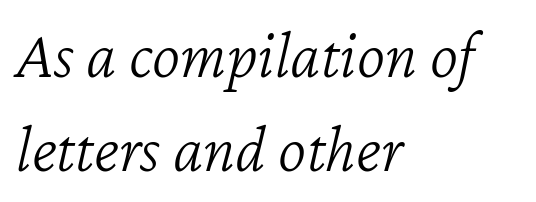
Q: Is the text bold? A: No.
Q: Is the text italic (slanted)? A: Yes, it leans right by about 12 degrees.
Q: Is the text underlined? A: No.
Q: How is the paragraph aligned? A: Left-aligned.
Q: Is the spacing between letters normal or unusually wide? A: Normal.
Q: Is the spacing between lines tight, normal or loose? A: Normal.
Q: Width (condensed, normal, or wide)? A: Normal.
Q: Stroke contrast? A: Low.
Q: x-height? A: Medium.
Q: Monospaced? A: No.
